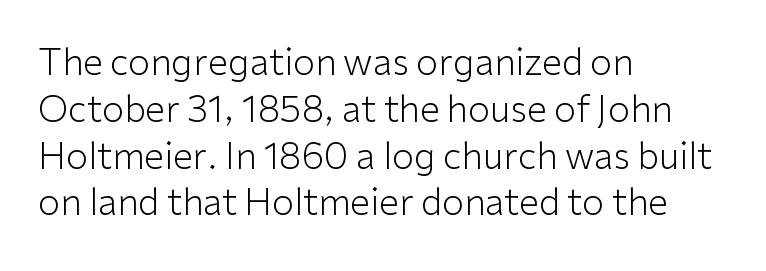
The line-height multiplier appears to be the usual default. The axis of the letterforms is exactly vertical. Honestly, there is no underline to notice here at all. The face used here is rendered with its standard letterfit.
